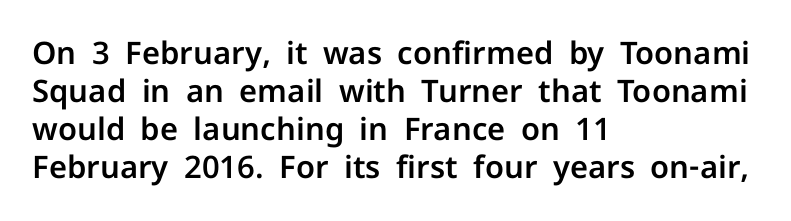
{"serif": "no", "italic": "no", "width": "normal", "stroke_contrast": "low", "x_height": "medium", "monospaced": "no", "underline": "no", "align": "left", "line_spacing_ratio": 1.23, "letter_spacing": "normal", "letter_spacing_em": 0.0, "glyph_px": 31}
